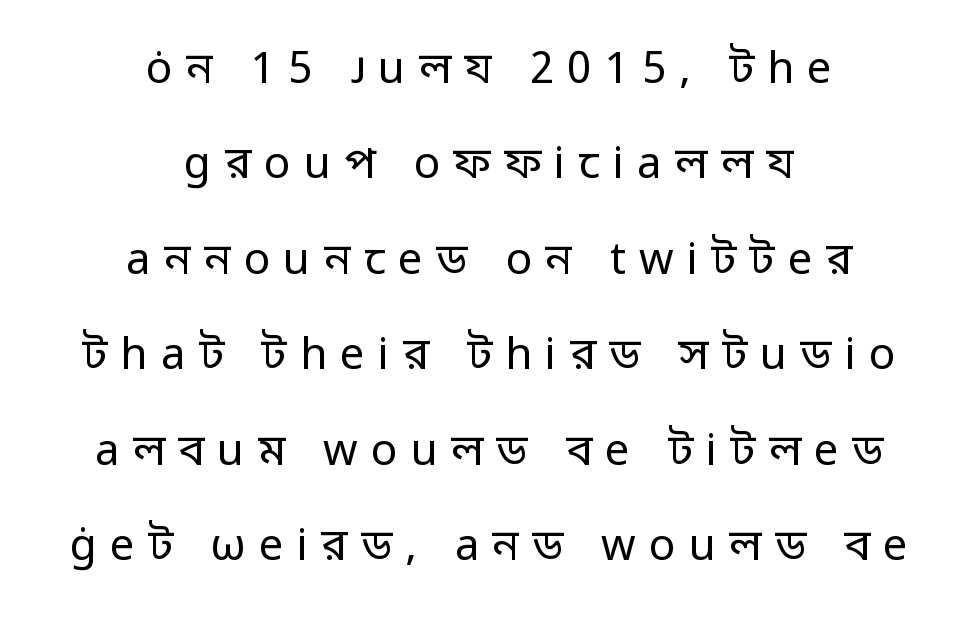
The image shows 44 px regular-weight sans-serif type, upright; set centered, loose line spacing (2.17x), unusually wide letter spacing (+0.3 em), not underlined; low stroke contrast and a medium x-height.
